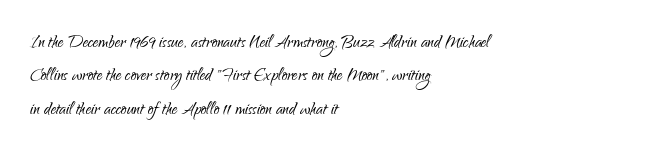
The image shows 22 px text type; set left-aligned, normal line spacing (1.52x), normal letter spacing, not underlined.
